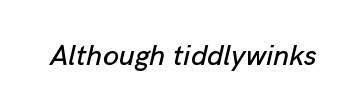
{"italic": "yes", "lean": "right", "slant_degrees": 13, "width": "normal", "stroke_contrast": "low", "x_height": "medium", "monospaced": "no", "underline": "no", "letter_spacing": "normal", "letter_spacing_em": 0.0, "glyph_px": 29}
